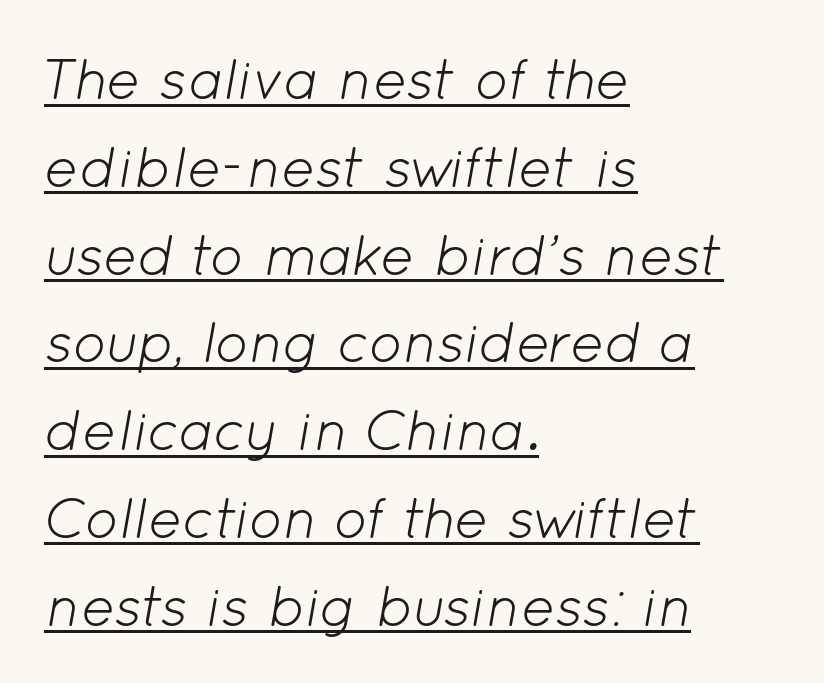
{"italic": "yes", "lean": "right", "slant_degrees": 12, "bold": "no", "weight": "light", "width": "normal", "stroke_contrast": "low", "x_height": "medium", "monospaced": "no", "underline": "yes", "align": "left", "line_spacing": "normal", "line_spacing_ratio": 1.54, "letter_spacing": "normal", "letter_spacing_em": 0.0, "glyph_px": 57}
